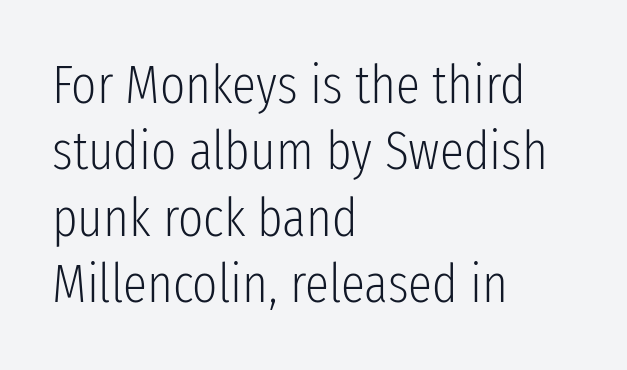
{"serif": "no", "italic": "no", "bold": "no", "weight": "light", "width": "condensed", "stroke_contrast": "low", "x_height": "medium", "monospaced": "no", "underline": "no", "align": "left", "line_spacing_ratio": 1.23, "letter_spacing": "normal", "letter_spacing_em": 0.0, "glyph_px": 54}
